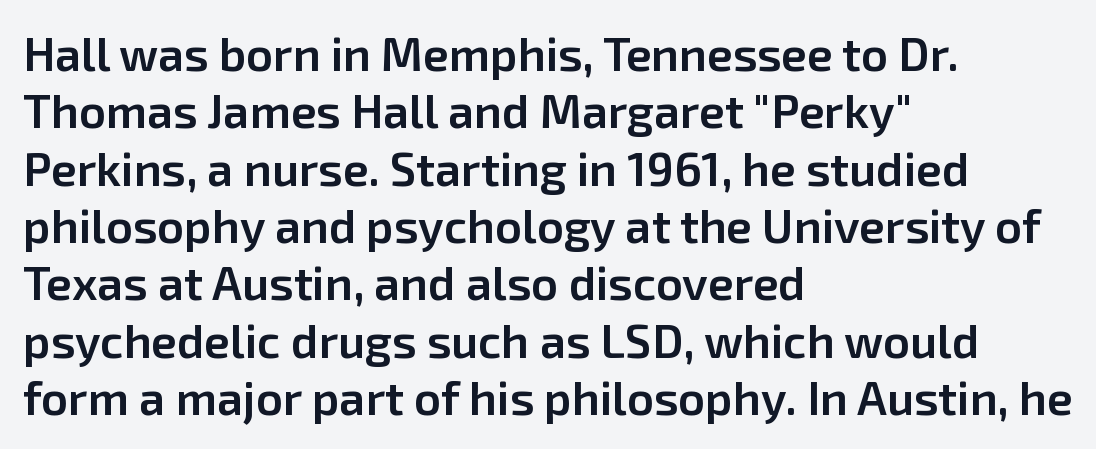
Q: Is the text bold? A: Semi-bold.
Q: Is the text italic (slanted)? A: No, it is upright.
Q: Is the typeface a serif or a sans-serif typeface? A: Sans-serif.
Q: Is the text underlined? A: No.
Q: How is the paragraph aligned? A: Left-aligned.
Q: Is the spacing between letters normal or unusually wide? A: Normal.
Q: Width (condensed, normal, or wide)? A: Normal.
Q: Stroke contrast? A: Low.
Q: x-height? A: Medium.
Q: Monospaced? A: No.
